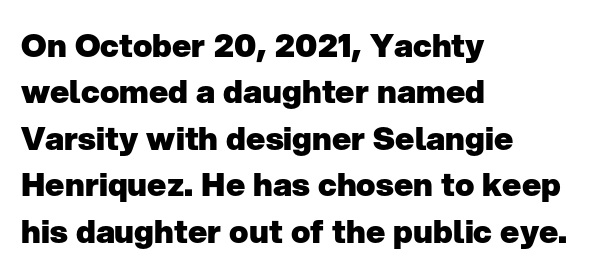
Spacing verdict: proportional, widths tailored to each character. The type family on display is of the sans-serif kind. Default kerning and tracking; the words read as compact shapes. The rendering uses a moderate line-height, typical for paragraphs.
